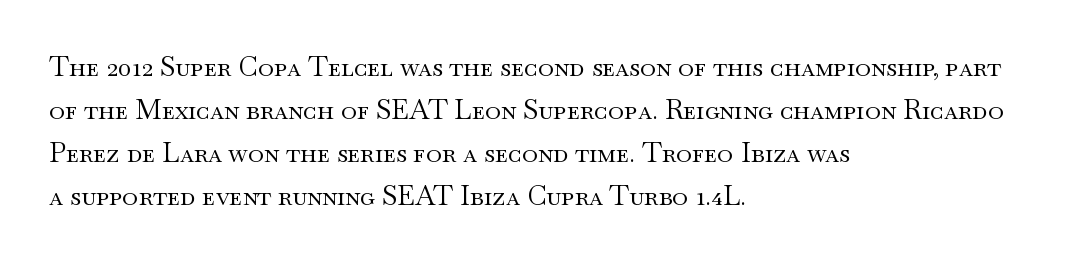
{"italic": "no", "bold": "no", "underline": "no", "align": "left", "line_spacing": "normal", "line_spacing_ratio": 1.59, "letter_spacing": "normal", "letter_spacing_em": 0.0, "glyph_px": 27}
